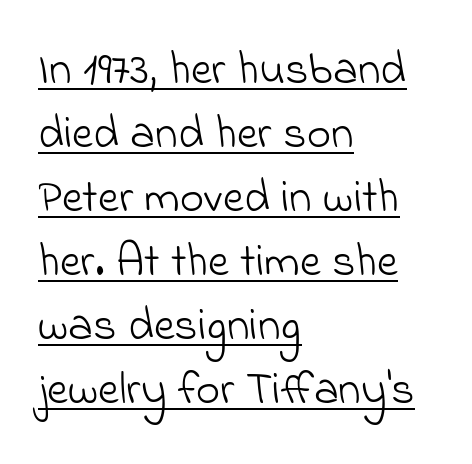
In terms of letterform style, serifs are entirely absent. Think of a printed novel: that variable character pitch is what you see here. If you measured baseline to baseline, you'd find a middling distance. This rendering features underlined lettering.
